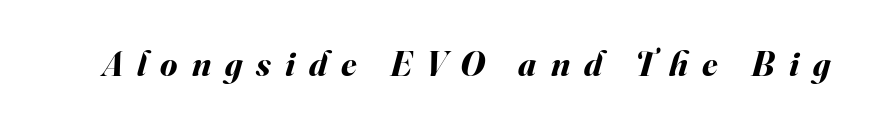
Underlining? Definitely not there. Caption: expanded tracking, letters set apart. Here the designer chose a conventional face with non-uniform glyph widths. An italicized treatment has been applied to the whole sample.
